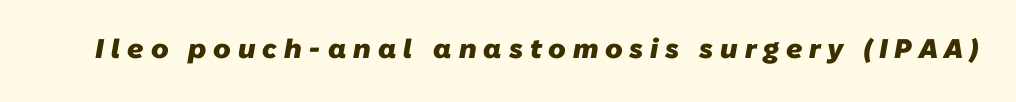
{"bold": "yes", "underline": "no", "letter_spacing": "wide", "letter_spacing_em": 0.25, "glyph_px": 27}
